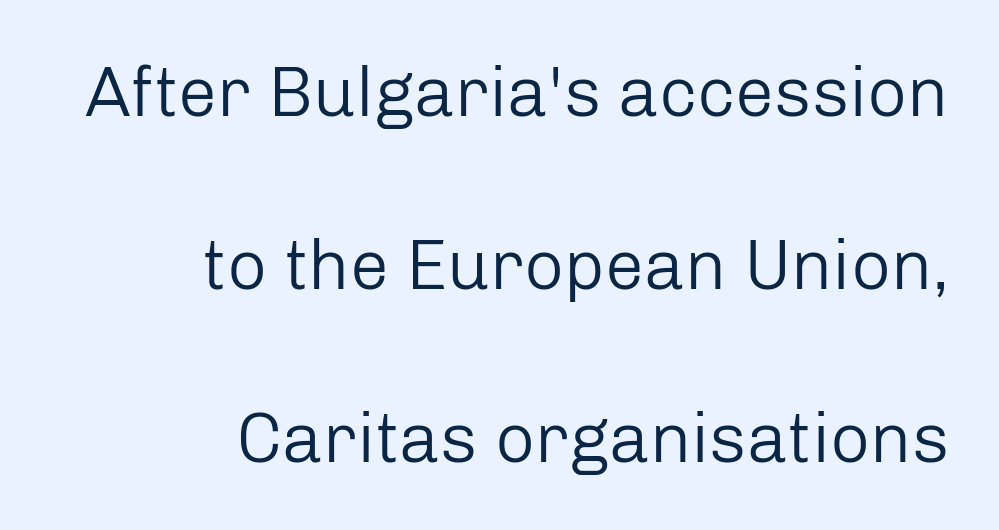
Leading is clearly above the norm, producing a sparse column. Line endings align vertically; line beginnings do not. The area under the type is left untouched. Each letter keeps its own natural width here, so spacing adapts to shape. You can tell it's not italic because the verticals are truly vertical. The line texture is even and compact thanks to regular tracking.
